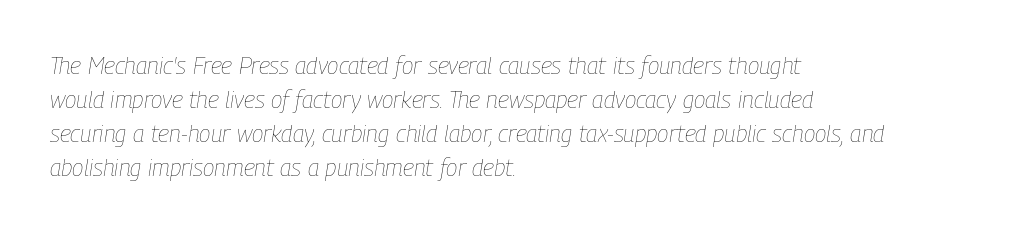
Descender tails drop into unmarked territory. Glyph-to-glyph distance matches everyday printed text. The leading is moderate, giving the passage an even texture. The ragged edge is on the right, which tells us the setting is flush left.
